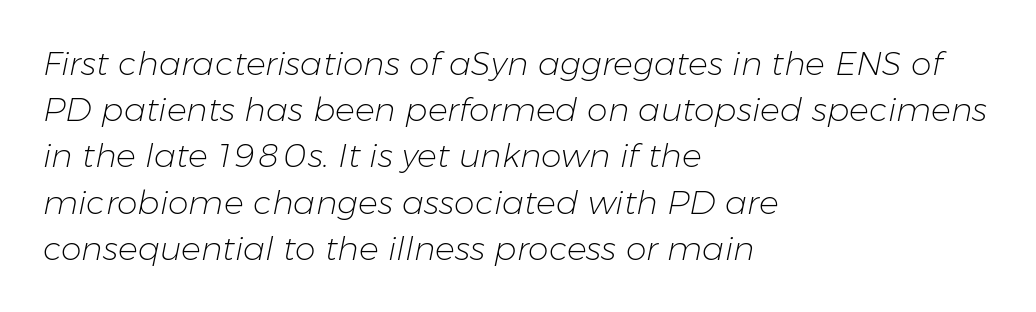
{"italic": "yes", "lean": "right", "slant_degrees": 11, "bold": "no", "weight": "light", "width": "normal", "stroke_contrast": "low", "x_height": "medium", "monospaced": "no", "underline": "no", "align": "left", "line_spacing": "normal", "line_spacing_ratio": 1.4, "letter_spacing": "normal", "letter_spacing_em": 0.0, "glyph_px": 33}
